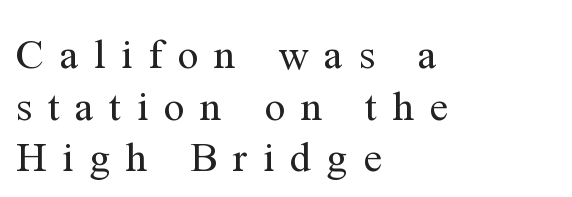
Q: Is the text bold? A: No.
Q: Is the text italic (slanted)? A: No, it is upright.
Q: Is the typeface a serif or a sans-serif typeface? A: Serif.
Q: Is the text underlined? A: No.
Q: How is the paragraph aligned? A: Left-aligned.
Q: Is the spacing between letters normal or unusually wide? A: Unusually wide.
Q: Width (condensed, normal, or wide)? A: Normal.
Q: Stroke contrast? A: Medium.
Q: x-height? A: Medium.
Q: Monospaced? A: No.
